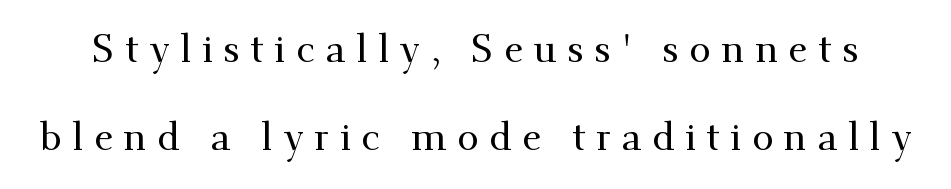
{"serif": "yes", "italic": "no", "width": "normal", "stroke_contrast": "medium", "x_height": "small", "monospaced": "no", "underline": "no", "line_spacing": "loose", "line_spacing_ratio": 2.25, "letter_spacing": "wide", "letter_spacing_em": 0.27, "glyph_px": 39}
